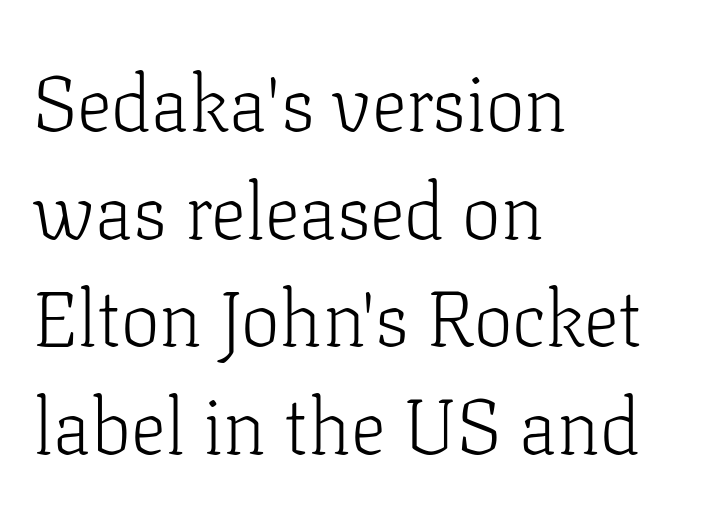
{"serif": "yes", "italic": "no", "bold": "no", "weight": "light", "width": "normal", "stroke_contrast": "low", "x_height": "medium", "monospaced": "no", "underline": "no", "align": "left", "line_spacing": "normal", "line_spacing_ratio": 1.38, "letter_spacing": "normal", "letter_spacing_em": 0.0, "glyph_px": 78}
